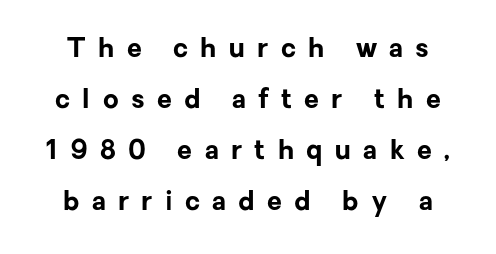
Q: Is the text bold? A: Yes.
Q: Is the text italic (slanted)? A: No, it is upright.
Q: Is the text underlined? A: No.
Q: Is the spacing between letters normal or unusually wide? A: Unusually wide.
